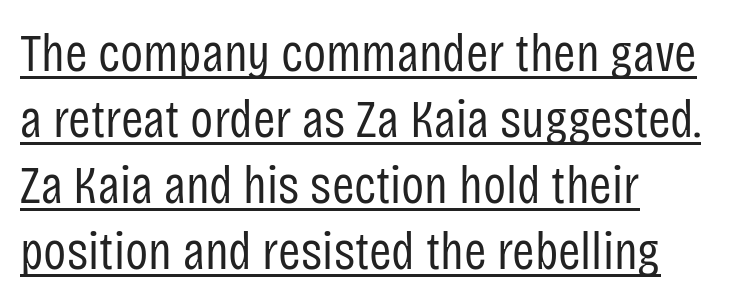
The image shows 54 px regular-weight, condensed sans-serif type, upright; set left-aligned, line spacing 1.22x, normal letter spacing, underlined; low stroke contrast and a large x-height.
